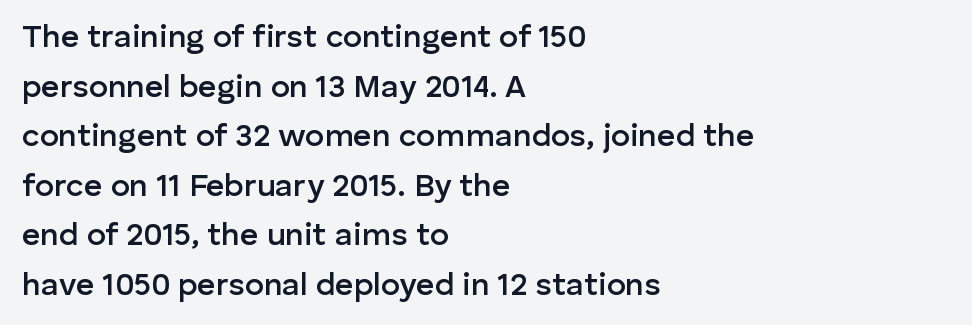
The typography opts for an upright posture over an oblique one. What weight is shown? A semibold, between regular and bold. The face used here is a sans, in the tradition of grotesques and geometrics. Interline gaps are of average width in this sample. Spacing verdict: proportional, widths tailored to each character.
